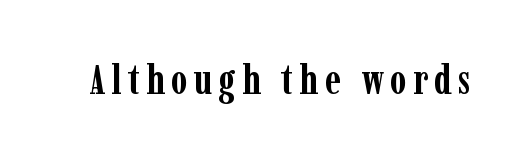
The image shows 42 px semibold, condensed serif type, upright; set not underlined; low stroke contrast and a medium x-height.
